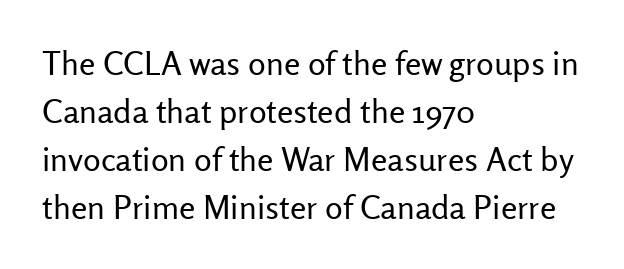
Q: Is the text bold? A: No.
Q: Is the text italic (slanted)? A: No, it is upright.
Q: Is the typeface a serif or a sans-serif typeface? A: Sans-serif.
Q: Is the text underlined? A: No.
Q: How is the paragraph aligned? A: Left-aligned.
Q: Is the spacing between letters normal or unusually wide? A: Normal.
Q: Is the spacing between lines tight, normal or loose? A: Normal.
Q: Width (condensed, normal, or wide)? A: Normal.
Q: Stroke contrast? A: Low.
Q: x-height? A: Medium.
Q: Monospaced? A: No.
